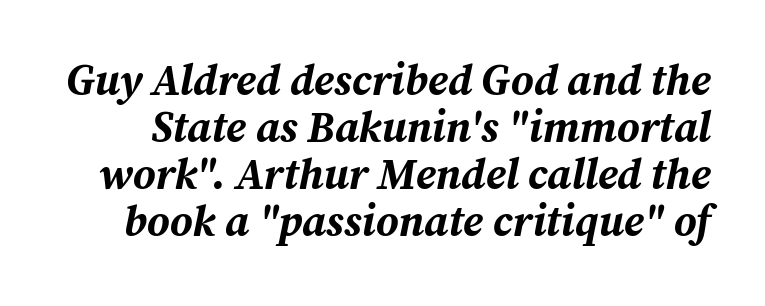
The image shows 43 px bold type, italic (leaning right); set tight line spacing (1.09x), normal letter spacing, not underlined; medium stroke contrast and a medium x-height.
